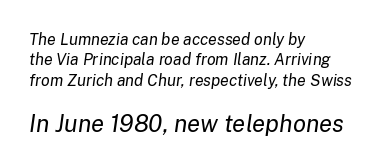
{"italic": "yes", "lean": "right", "slant_degrees": 8, "bold": "no", "underline": "no", "align": "left", "line_spacing": "normal", "line_spacing_ratio": 1.27, "letter_spacing": "normal", "letter_spacing_em": 0.0, "larger_block": "second", "size_ratio": 1.5, "glyph_px": 24}
